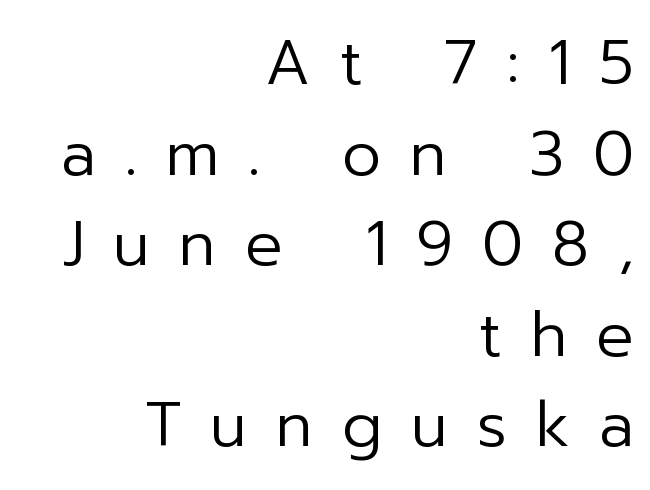
The image shows 62 px regular-weight sans-serif type, upright; set right-aligned, normal line spacing (1.46x), unusually wide letter spacing (+0.47 em), not underlined; low stroke contrast and a medium x-height.
